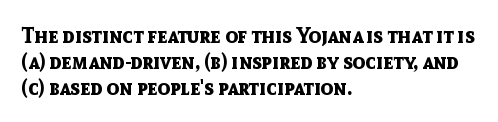
Q: Is the text bold? A: Yes.
Q: Is the text italic (slanted)? A: No, it is upright.
Q: Is the text underlined? A: No.
Q: How is the paragraph aligned? A: Left-aligned.
Q: Is the spacing between letters normal or unusually wide? A: Normal.
